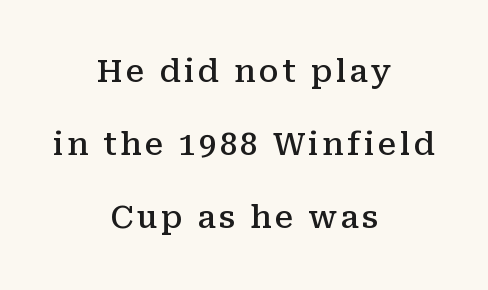
{"serif": "yes", "italic": "no", "bold": "semi", "weight": "semibold", "width": "normal", "stroke_contrast": "medium", "x_height": "medium", "monospaced": "no", "underline": "no", "align": "center", "line_spacing": "loose", "line_spacing_ratio": 2.36, "glyph_px": 31}
